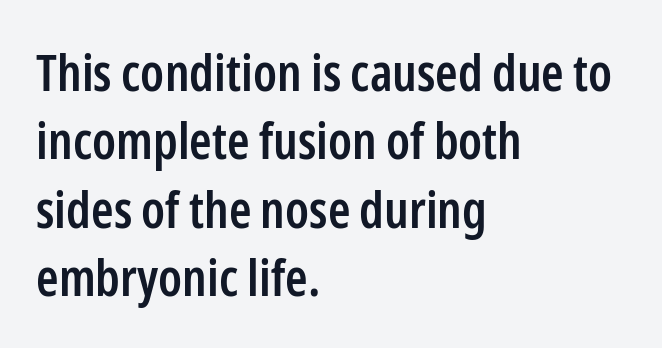
Regarding leading, the lines here are spaced in the standard way. Typesetter's note: demi weight, one step under bold. Unlike a traditional serif, this face leaves its strokes unadorned. Unlike italic type, these characters show no tilt at all. Character widths vary here, with narrow letters taking less room than wide ones.
